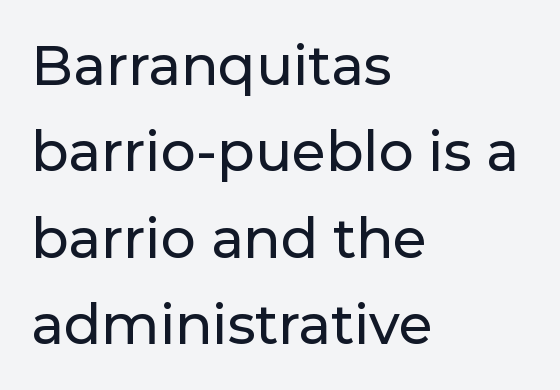
Q: Is the text italic (slanted)? A: No, it is upright.
Q: Is the typeface a serif or a sans-serif typeface? A: Sans-serif.
Q: Is the text underlined? A: No.
Q: How is the paragraph aligned? A: Left-aligned.
Q: Is the spacing between letters normal or unusually wide? A: Normal.
Q: Is the spacing between lines tight, normal or loose? A: Normal.
Q: Width (condensed, normal, or wide)? A: Normal.
Q: Stroke contrast? A: Low.
Q: x-height? A: Medium.
Q: Monospaced? A: No.
